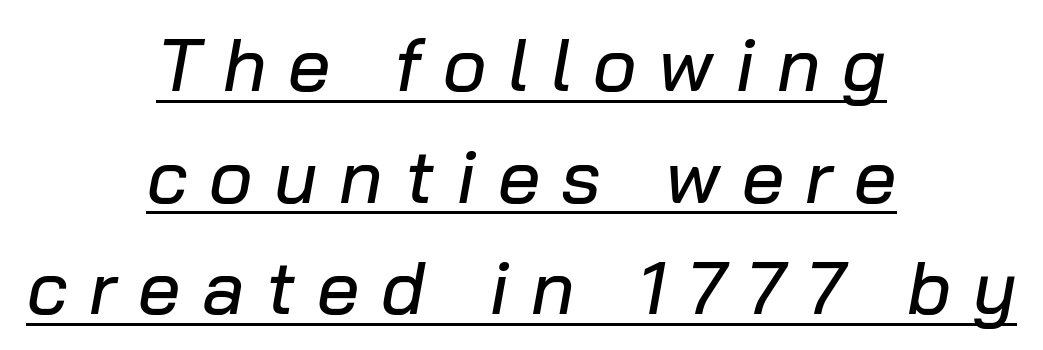
Q: Is the text italic (slanted)? A: Yes, it leans right by about 10 degrees.
Q: Is the text underlined? A: Yes.
Q: How is the paragraph aligned? A: Centered.
Q: Is the spacing between letters normal or unusually wide? A: Unusually wide.
Q: Is the spacing between lines tight, normal or loose? A: Normal.
Q: Width (condensed, normal, or wide)? A: Normal.
Q: Stroke contrast? A: Low.
Q: x-height? A: Medium.
Q: Monospaced? A: No.
